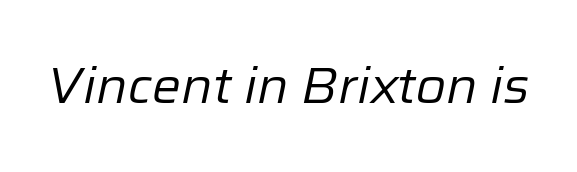
{"italic": "yes", "lean": "right", "slant_degrees": 12, "bold": "no", "weight": "regular", "width": "normal", "stroke_contrast": "low", "x_height": "medium", "monospaced": "no", "underline": "no", "letter_spacing": "normal", "letter_spacing_em": 0.0, "glyph_px": 49}
